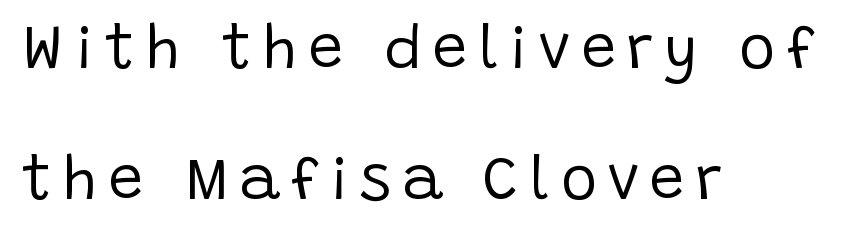
{"serif": "no", "italic": "no", "bold": "no", "weight": "regular", "width": "normal", "stroke_contrast": "low", "x_height": "large", "monospaced": "no", "underline": "no", "align": "left", "line_spacing": "loose", "line_spacing_ratio": 2.11, "glyph_px": 62}
